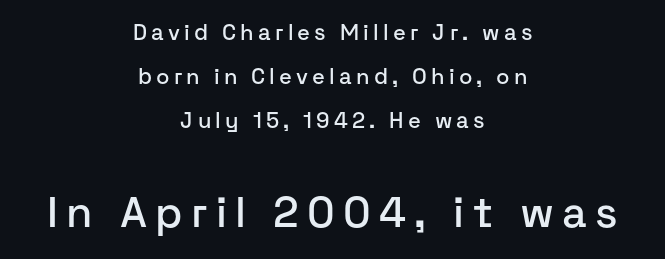
The image shows 43 px sans-serif type, upright; set centered, loose line spacing (2.0x), not underlined; the second (bottom) block is 1.95x larger; low stroke contrast and a medium x-height.
